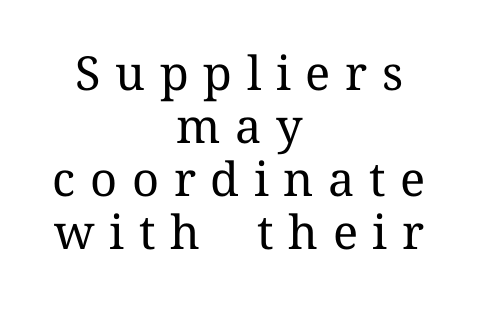
The image shows 47 px regular-weight serif type, upright; set centered, tight line spacing (1.13x), unusually wide letter spacing (+0.31 em), not underlined; medium stroke contrast and a medium x-height.
